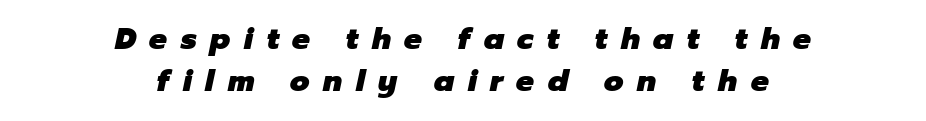
Q: Is the text bold? A: Yes.
Q: Is the text italic (slanted)? A: Yes, it leans right by about 12 degrees.
Q: Is the text underlined? A: No.
Q: How is the paragraph aligned? A: Centered.
Q: Is the spacing between letters normal or unusually wide? A: Unusually wide.
Q: Is the spacing between lines tight, normal or loose? A: Normal.
Q: Width (condensed, normal, or wide)? A: Normal.
Q: Stroke contrast? A: Low.
Q: x-height? A: Medium.
Q: Monospaced? A: No.
